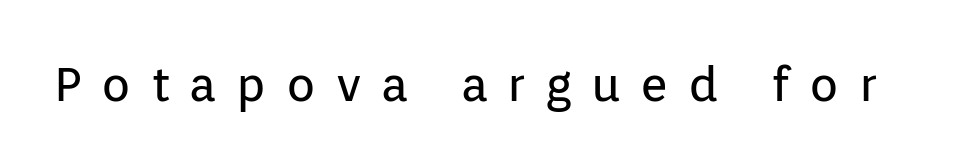
The image shows 48 px regular-weight sans-serif type, upright; set unusually wide letter spacing (+0.41 em), not underlined; low stroke contrast and a medium x-height.
